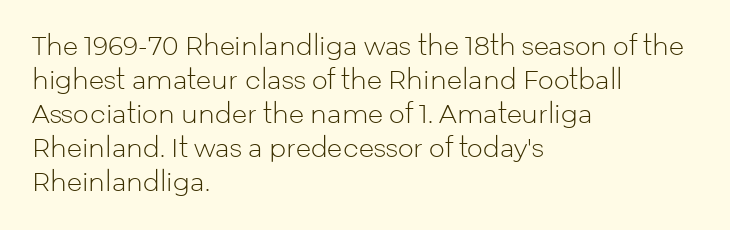
Q: Is the text bold? A: No.
Q: Is the text italic (slanted)? A: No, it is upright.
Q: Is the text underlined? A: No.
Q: How is the paragraph aligned? A: Left-aligned.
Q: Is the spacing between letters normal or unusually wide? A: Normal.
Q: Is the spacing between lines tight, normal or loose? A: Normal.
